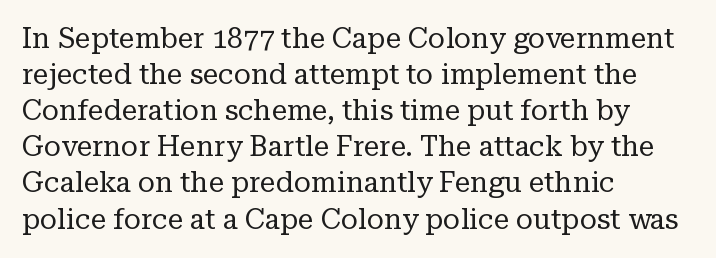
Look at the bottom of the vertical strokes: they flare into serifs here. A roman cut, with each character standing at attention. Regarding leading, the lines here are spaced in the standard way. Descender tails drop into unmarked territory.
